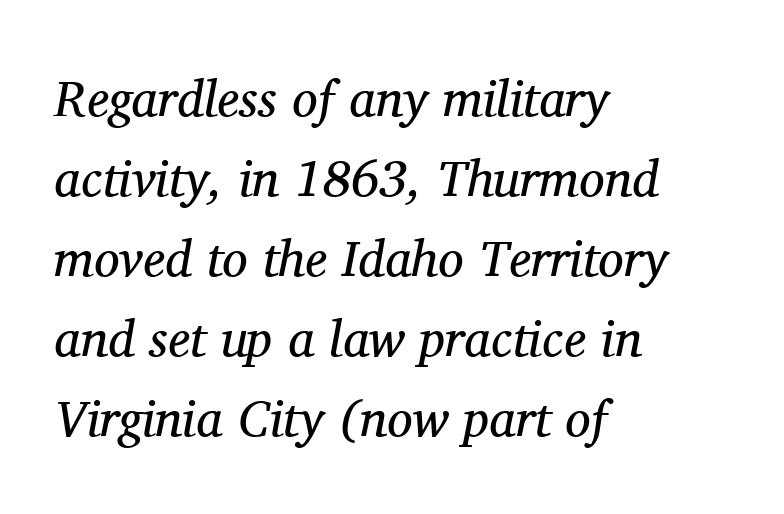
Q: Is the text bold? A: No.
Q: Is the text italic (slanted)? A: Yes, it leans right by about 11 degrees.
Q: Is the typeface a serif or a sans-serif typeface? A: Serif.
Q: Is the text underlined? A: No.
Q: How is the paragraph aligned? A: Left-aligned.
Q: Is the spacing between letters normal or unusually wide? A: Normal.
Q: Is the spacing between lines tight, normal or loose? A: Normal.
Q: Width (condensed, normal, or wide)? A: Normal.
Q: Stroke contrast? A: Medium.
Q: x-height? A: Medium.
Q: Monospaced? A: No.
